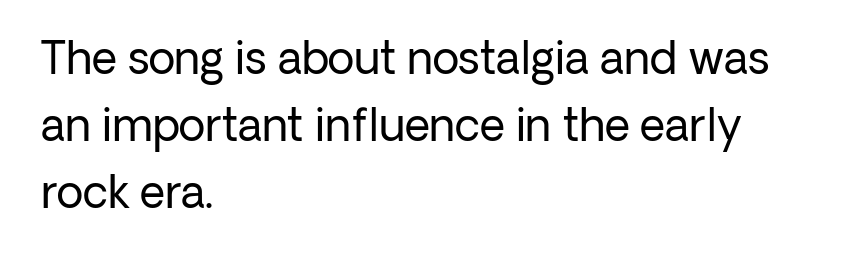
Successive baselines arrive at the customary interval. Nothing heavy about these letters — not bold at all. The rag falls on the right side of this text block. Are there feet on the stems? There aren't — it's a sans. This sample has the flowing, uneven cadence of proportional lettering.
